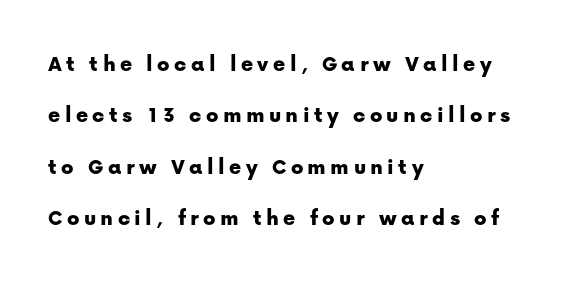
The image shows 23 px text type, upright; set left-aligned, loose line spacing (2.23x), not underlined.
